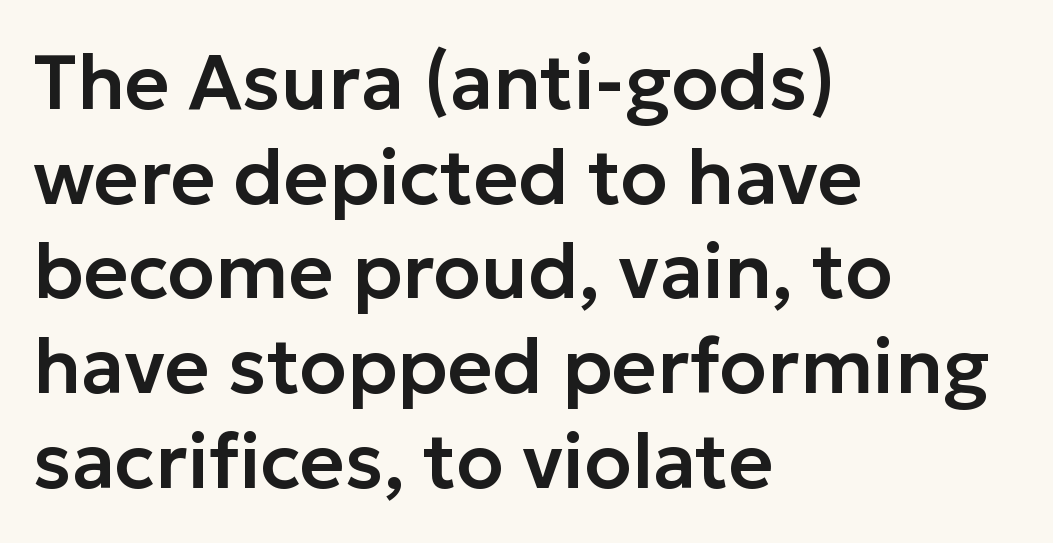
The image shows 77 px sans-serif type, upright; set left-aligned, line spacing 1.23x, normal letter spacing, not underlined; low stroke contrast and a medium x-height.
